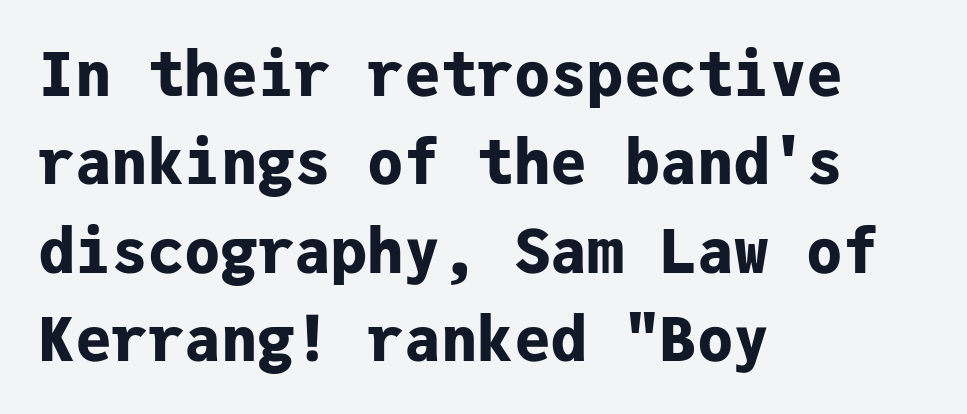
{"serif": "no", "italic": "no", "bold": "yes", "weight": "bold", "width": "normal", "stroke_contrast": "low", "x_height": "medium", "monospaced": "yes", "underline": "no", "align": "left", "line_spacing": "normal", "line_spacing_ratio": 1.45, "letter_spacing": "normal", "letter_spacing_em": 0.0, "glyph_px": 61}
